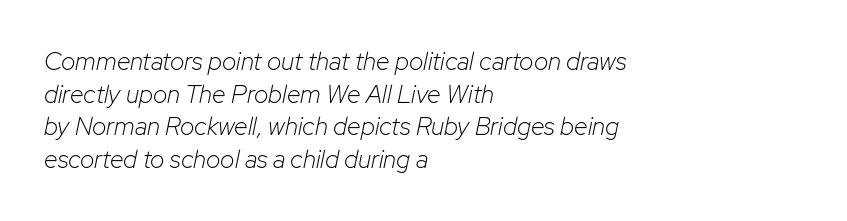
Q: Is the text bold? A: No.
Q: Is the text italic (slanted)? A: Yes, it leans right by about 12 degrees.
Q: Is the text underlined? A: No.
Q: How is the paragraph aligned? A: Left-aligned.
Q: Is the spacing between letters normal or unusually wide? A: Normal.
Q: Is the spacing between lines tight, normal or loose? A: Normal.
